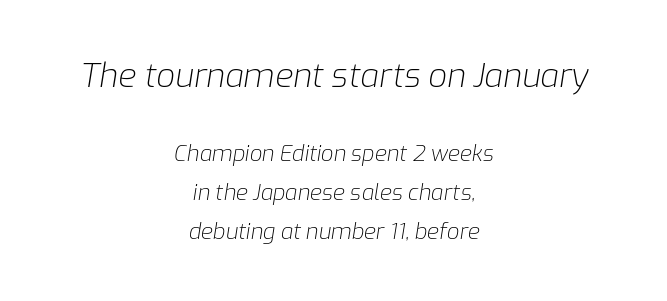
A centered setting, common on invitations and titles, is used for this passage. These lines keep a tight, regular rhythm from letter to letter. This is oblique type, the kind used for emphasis or titles. No heavy texture on the line: the type isn't bold. The area under the type is left untouched. Each letter keeps its own natural width here, so spacing adapts to shape.
